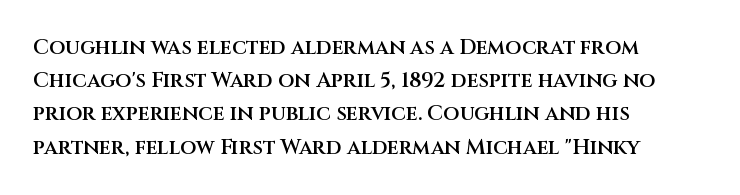
The image shows 21 px text type, upright; set left-aligned, normal line spacing (1.58x), normal letter spacing, not underlined.
